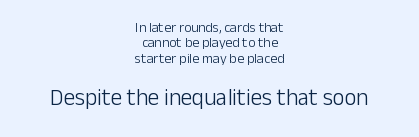
Q: Is the text bold? A: No.
Q: Is the text italic (slanted)? A: No, it is upright.
Q: Is the text underlined? A: No.
Q: How is the paragraph aligned? A: Centered.
Q: Is the spacing between letters normal or unusually wide? A: Normal.
Q: Is the spacing between lines tight, normal or loose? A: Tight.
Q: Which block of text is set in a larger size, the first (top) or the second (bottom)? A: The second (bottom) one.
